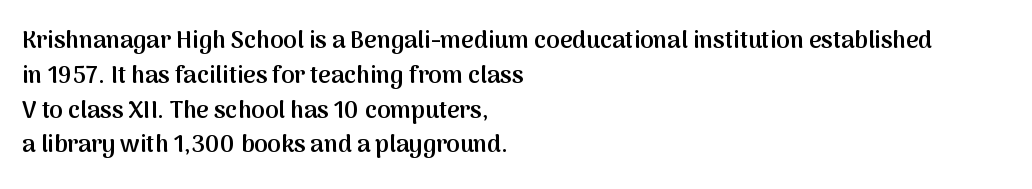
The image shows 24 px text type, upright; set left-aligned, normal line spacing (1.45x), normal letter spacing, not underlined.
